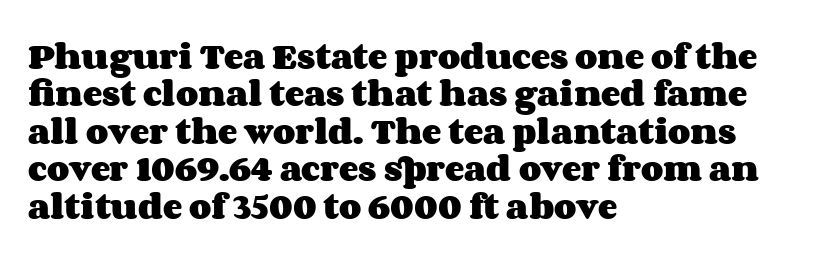
Honestly, there is no underline to notice here at all. Line spacing here is normal. Spacing between characters is what you'd get straight out of the box. How heavy is the stroke? Heavy — this is a bold.
